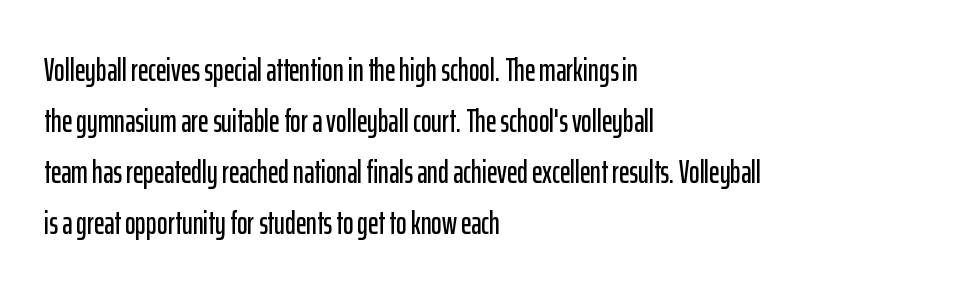
The image shows 32 px condensed sans-serif type, upright; set left-aligned, normal line spacing (1.59x), normal letter spacing, not underlined; low stroke contrast and a medium x-height.
